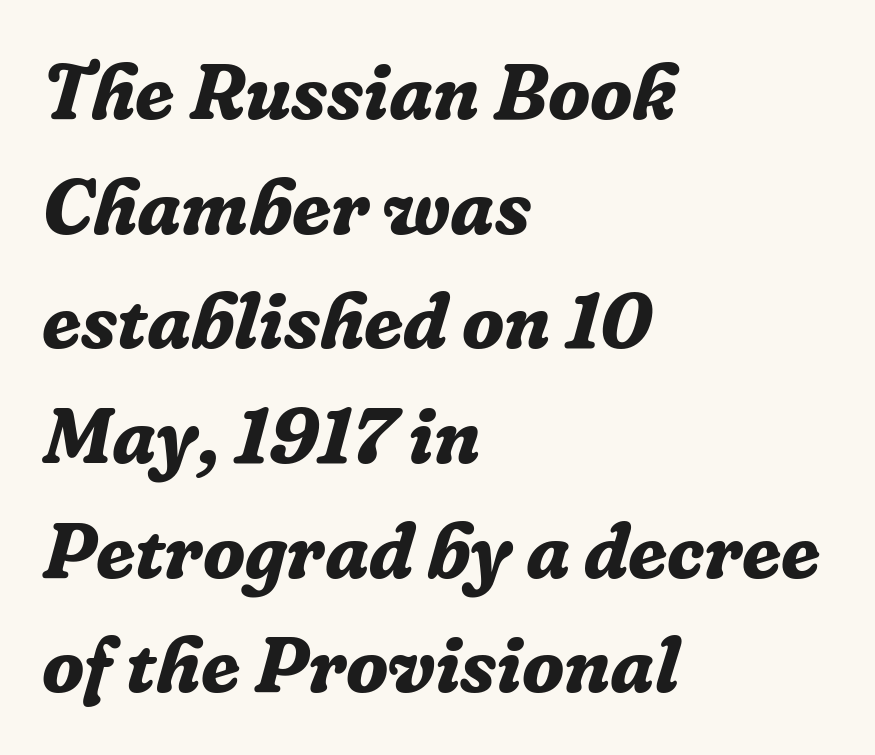
The image shows 78 px bold serif type, italic (leaning right); set left-aligned, normal line spacing (1.47x), normal letter spacing, not underlined; low stroke contrast and a medium x-height.
